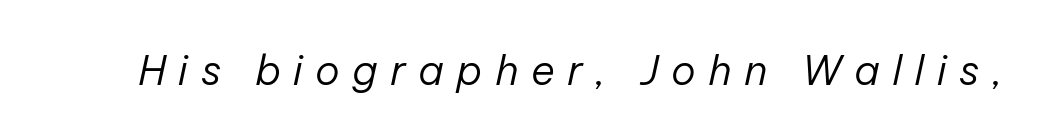
The image shows 41 px regular-weight type, italic (leaning right); set unusually wide letter spacing (+0.3 em), not underlined; low stroke contrast and a medium x-height.
